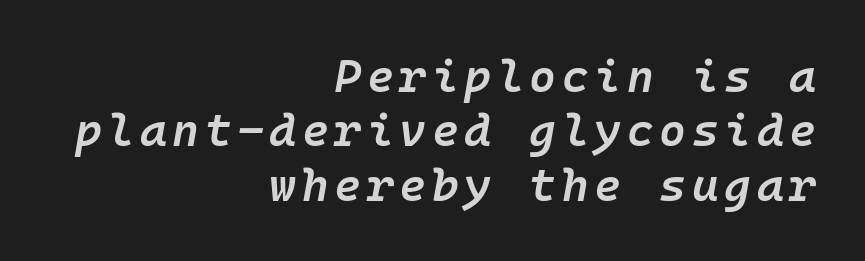
The image shows 46 px semibold type, italic (leaning right), monospaced; set right-aligned, line spacing 1.18x, not underlined; low stroke contrast and a medium x-height.
